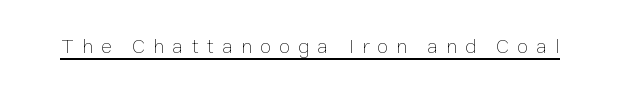
Q: Is the text bold? A: No.
Q: Is the text italic (slanted)? A: No, it is upright.
Q: Is the text underlined? A: Yes.
Q: Is the spacing between letters normal or unusually wide? A: Unusually wide.
